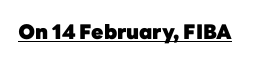
{"italic": "no", "bold": "yes", "underline": "yes", "letter_spacing": "normal", "letter_spacing_em": 0.0, "glyph_px": 20}
